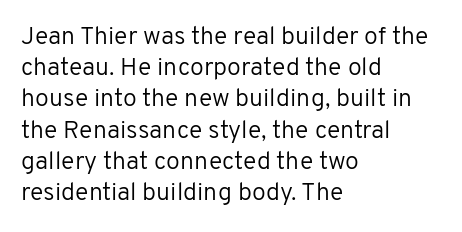
Spacing between characters is what you'd get straight out of the box. Ordinary non-slanted type is in use. The compositor pushed each line to the left boundary. Rows of type keep a routine distance in the vertical direction.
